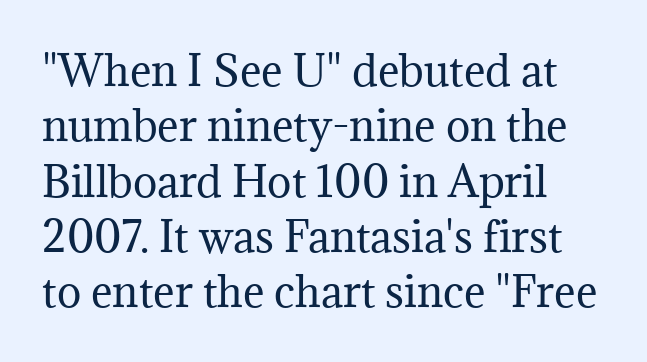
A typesetter would call this leading conventional body-copy spacing. Nobody touched the tracking dial on this one. Spacing verdict: proportional, widths tailored to each character. Letters rest on an invisible, unmarked baseline.
